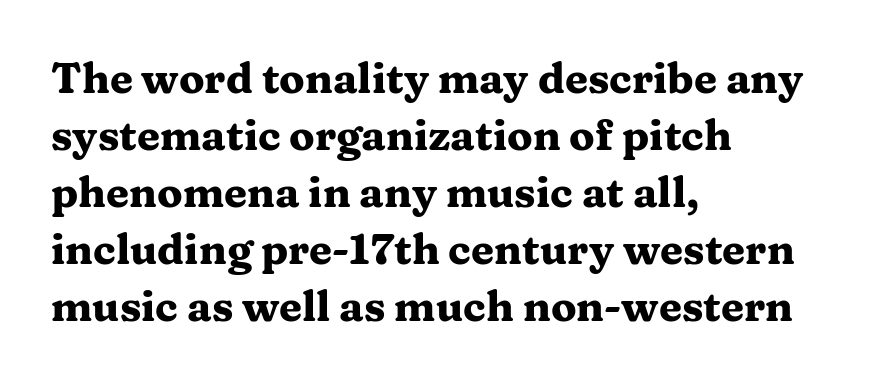
Q: Is the text bold? A: Yes.
Q: Is the text italic (slanted)? A: No, it is upright.
Q: Is the typeface a serif or a sans-serif typeface? A: Serif.
Q: Is the text underlined? A: No.
Q: How is the paragraph aligned? A: Left-aligned.
Q: Is the spacing between letters normal or unusually wide? A: Normal.
Q: Is the spacing between lines tight, normal or loose? A: Normal.
Q: Width (condensed, normal, or wide)? A: Wide.
Q: Stroke contrast? A: Medium.
Q: x-height? A: Medium.
Q: Monospaced? A: No.
